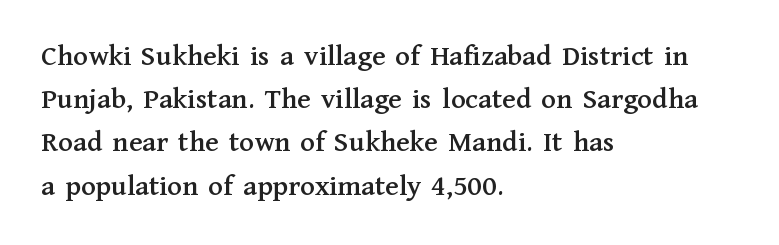
Q: Is the text italic (slanted)? A: No, it is upright.
Q: Is the typeface a serif or a sans-serif typeface? A: Serif.
Q: Is the text underlined? A: No.
Q: How is the paragraph aligned? A: Left-aligned.
Q: Is the spacing between letters normal or unusually wide? A: Normal.
Q: Is the spacing between lines tight, normal or loose? A: Normal.
Q: Width (condensed, normal, or wide)? A: Normal.
Q: Stroke contrast? A: Medium.
Q: x-height? A: Medium.
Q: Monospaced? A: No.
